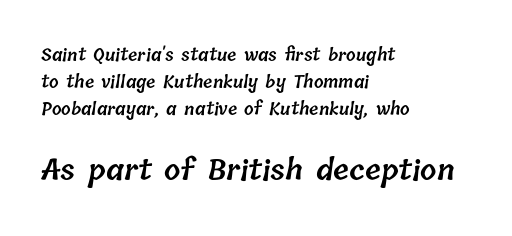
{"bold": "semi", "weight": "semibold", "width": "normal", "stroke_contrast": "low", "x_height": "medium", "monospaced": "no", "underline": "no", "align": "left", "line_spacing": "normal", "line_spacing_ratio": 1.6, "letter_spacing": "normal", "letter_spacing_em": 0.0, "larger_block": "second", "size_ratio": 1.71, "glyph_px": 29}
